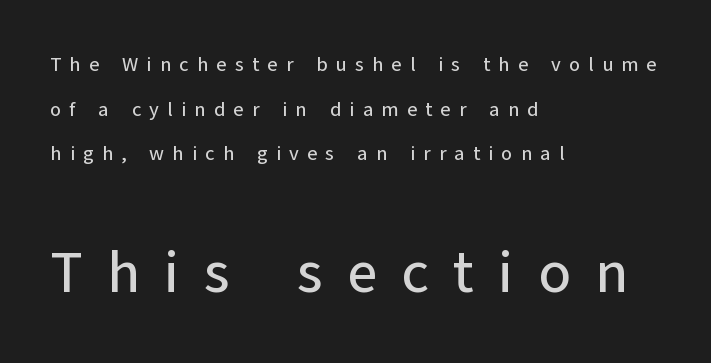
{"serif": "no", "italic": "no", "width": "normal", "stroke_contrast": "low", "x_height": "medium", "monospaced": "no", "underline": "no", "align": "left", "line_spacing": "loose", "line_spacing_ratio": 2.23, "letter_spacing": "wide", "letter_spacing_em": 0.41, "larger_block": "second", "size_ratio": 2.95, "glyph_px": 59}
